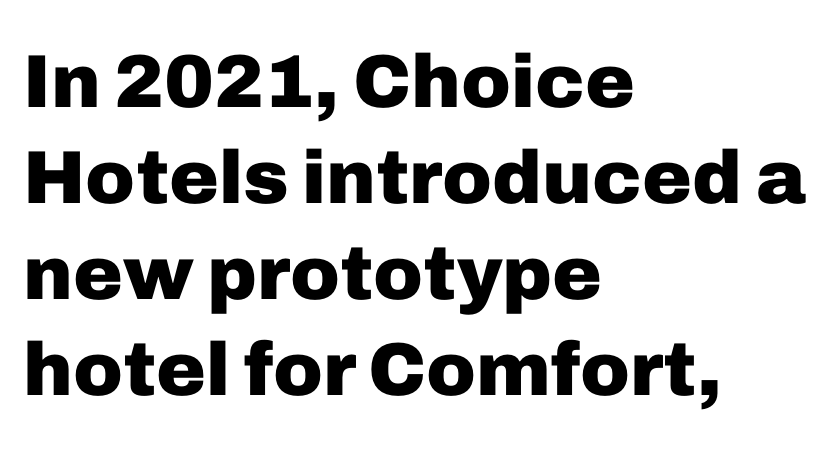
The image shows 75 px heavy sans-serif type, upright; set left-aligned, normal line spacing (1.28x), normal letter spacing, not underlined; low stroke contrast and a medium x-height.
